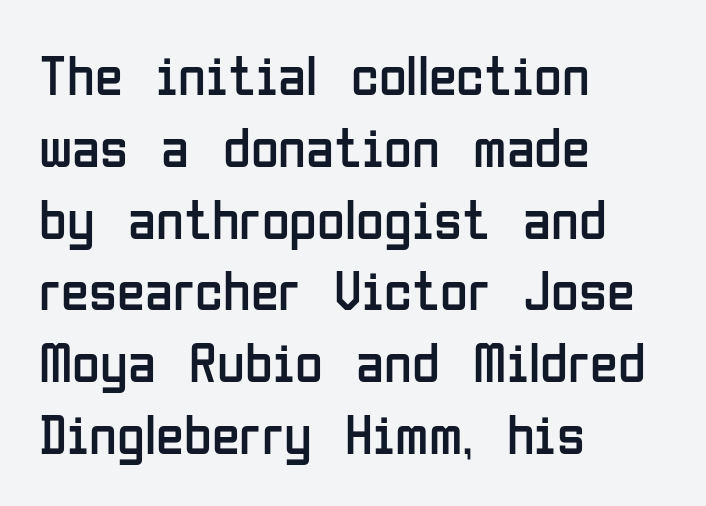
Q: Is the text bold? A: No.
Q: Is the text italic (slanted)? A: No, it is upright.
Q: Is the typeface a serif or a sans-serif typeface? A: Sans-serif.
Q: Is the text underlined? A: No.
Q: How is the paragraph aligned? A: Left-aligned.
Q: Is the spacing between letters normal or unusually wide? A: Normal.
Q: Is the spacing between lines tight, normal or loose? A: Normal.
Q: Width (condensed, normal, or wide)? A: Condensed.
Q: Stroke contrast? A: Low.
Q: x-height? A: Medium.
Q: Monospaced? A: No.
